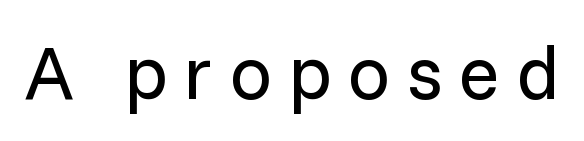
Each row of text sits above clean, open space. Weight: in the light-to-regular range. These lines are rendered in a variable-pitch font. The rendering inserts visible extra space after every character. No feet cap the strokes, marking this as sans-serif type. Quick note: not italic, upright.
